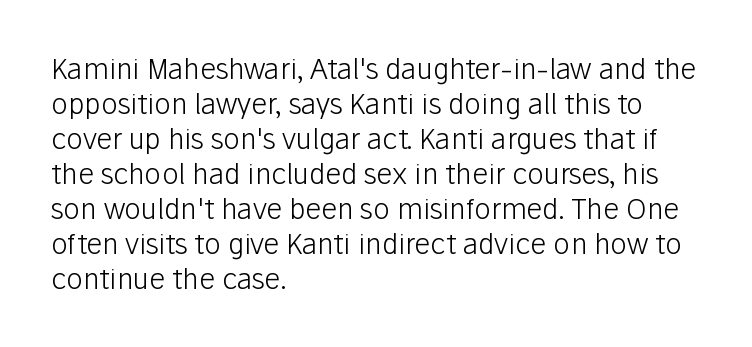
The image shows 28 px light sans-serif type, upright; set left-aligned, normal line spacing (1.25x), normal letter spacing, not underlined; low stroke contrast and a medium x-height.
